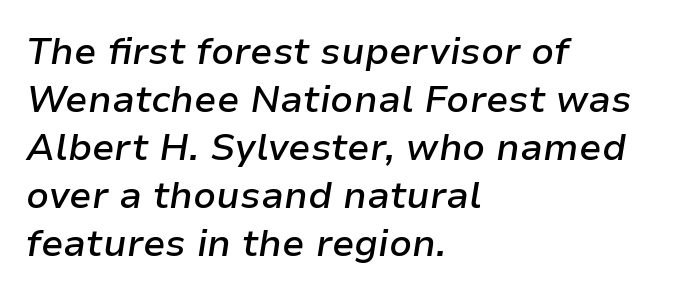
{"italic": "yes", "lean": "right", "slant_degrees": 9, "bold": "semi", "weight": "semibold", "width": "normal", "stroke_contrast": "low", "x_height": "medium", "monospaced": "no", "underline": "no", "align": "left", "line_spacing": "normal", "line_spacing_ratio": 1.3, "letter_spacing": "normal", "letter_spacing_em": 0.0, "glyph_px": 37}
